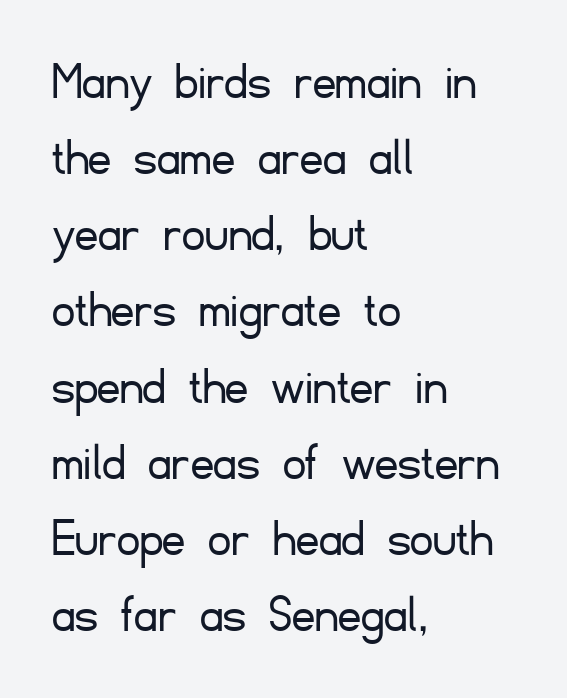
{"serif": "no", "italic": "no", "bold": "no", "weight": "light", "width": "normal", "stroke_contrast": "low", "x_height": "small", "monospaced": "no", "underline": "no", "align": "left", "line_spacing": "normal", "line_spacing_ratio": 1.36, "letter_spacing": "normal", "letter_spacing_em": 0.0, "glyph_px": 56}
